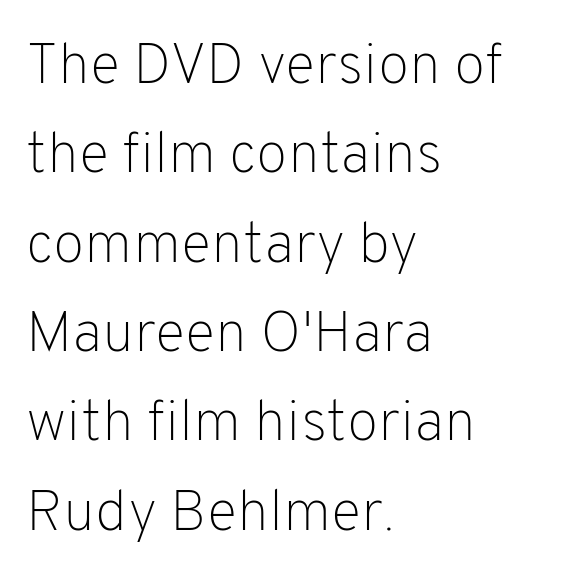
The image shows 58 px light sans-serif type, upright; set left-aligned, normal line spacing (1.54x), normal letter spacing, not underlined; low stroke contrast and a medium x-height.
